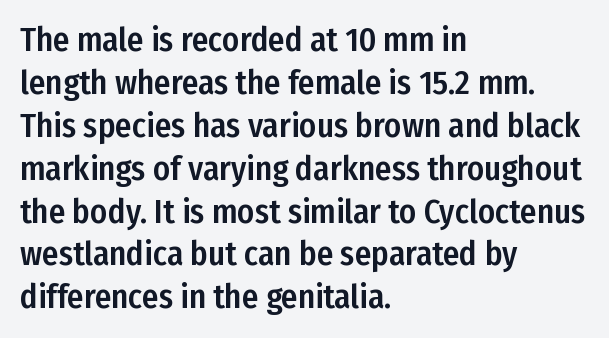
Posture: upright roman. Compared with a centered layout, this one pins lines to the left instead. Summary of vertical rhythm: regular, with standard interline spacing. Classification — sans serif.
